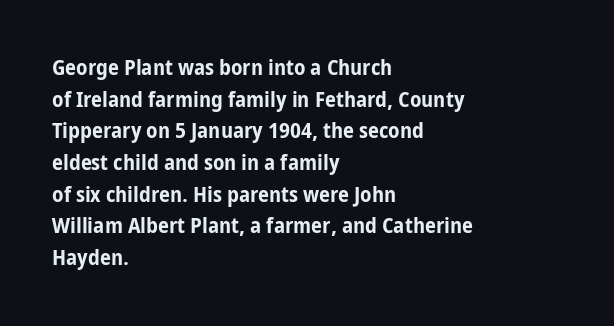
Beneath every word, the page is bare. Successive baselines arrive at the customary interval. It's the straight-up-and-down kind of type. Which margin do the lines hug? The left one — the right edge is uneven. Thick stems and heavy bowls — unmistakably bold.
